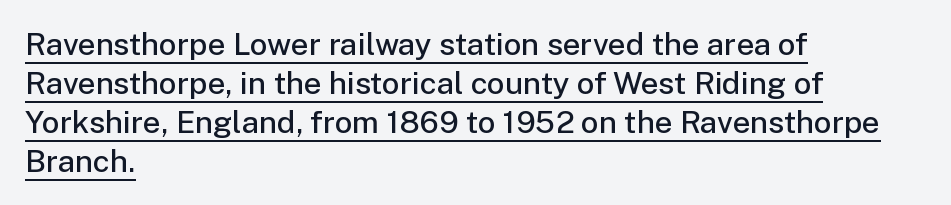
The image shows 31 px semibold sans-serif type, upright; set left-aligned, normal line spacing (1.26x), normal letter spacing, underlined; low stroke contrast and a medium x-height.
